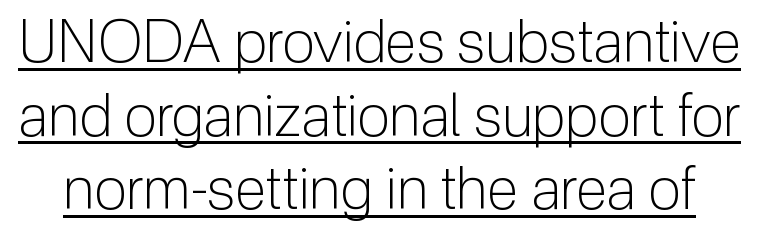
The image shows 59 px light sans-serif type, upright; set normal line spacing (1.25x), normal letter spacing, underlined; low stroke contrast and a medium x-height.
